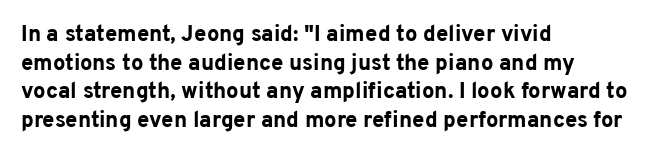
Teacher's note: observe the even left margin — that is flush-left alignment. You can tell it's not italic because the verticals are truly vertical. Words float on clear page, feet unadorned. The letterforms sit shoulder to shoulder at normal distance.
